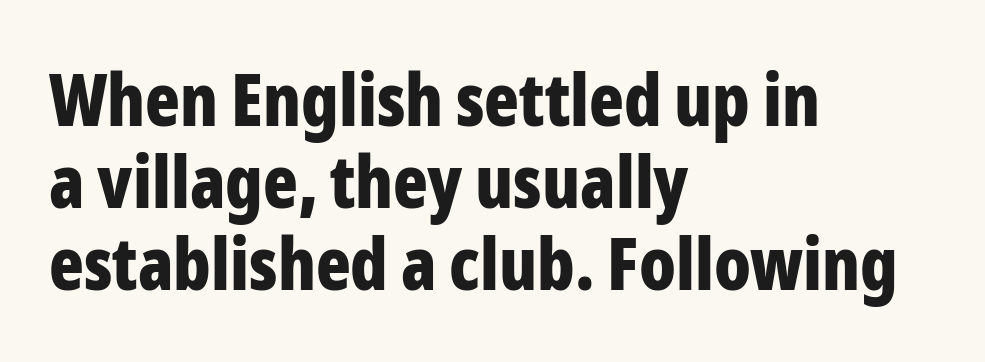
{"serif": "no", "italic": "no", "bold": "yes", "weight": "bold", "width": "condensed", "stroke_contrast": "low", "x_height": "medium", "monospaced": "no", "underline": "no", "align": "left", "line_spacing": "tight", "line_spacing_ratio": 1.14, "letter_spacing": "normal", "letter_spacing_em": 0.0, "glyph_px": 72}
